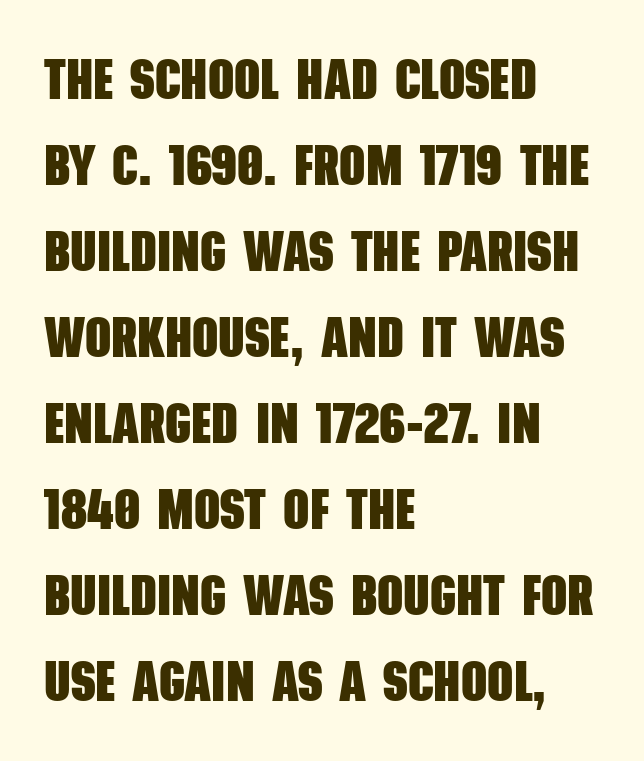
{"serif": "no", "bold": "yes", "weight": "heavy", "width": "condensed", "stroke_contrast": "low", "x_height": "large", "monospaced": "no", "underline": "no", "align": "left", "line_spacing": "normal", "line_spacing_ratio": 1.51, "letter_spacing": "normal", "letter_spacing_em": 0.0, "glyph_px": 57}
